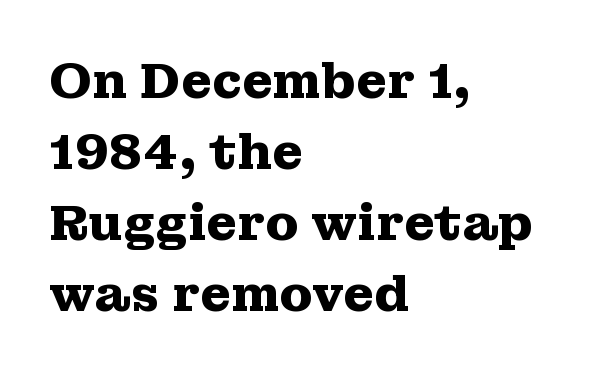
Q: Is the text bold? A: Yes.
Q: Is the text italic (slanted)? A: No, it is upright.
Q: Is the typeface a serif or a sans-serif typeface? A: Serif.
Q: Is the text underlined? A: No.
Q: How is the paragraph aligned? A: Left-aligned.
Q: Is the spacing between letters normal or unusually wide? A: Normal.
Q: Is the spacing between lines tight, normal or loose? A: Normal.
Q: Width (condensed, normal, or wide)? A: Wide.
Q: Stroke contrast? A: Medium.
Q: x-height? A: Medium.
Q: Monospaced? A: No.
